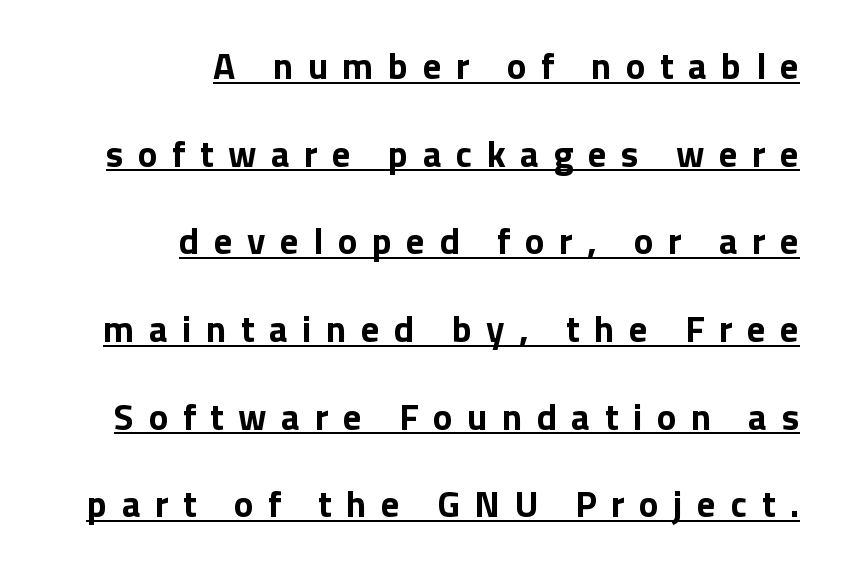
Q: Is the text bold? A: Yes.
Q: Is the text italic (slanted)? A: No, it is upright.
Q: Is the typeface a serif or a sans-serif typeface? A: Sans-serif.
Q: Is the text underlined? A: Yes.
Q: How is the paragraph aligned? A: Right-aligned.
Q: Is the spacing between letters normal or unusually wide? A: Unusually wide.
Q: Is the spacing between lines tight, normal or loose? A: Loose.
Q: Width (condensed, normal, or wide)? A: Normal.
Q: Stroke contrast? A: Low.
Q: x-height? A: Medium.
Q: Monospaced? A: No.
